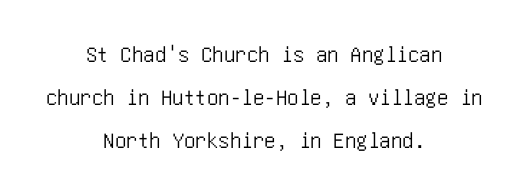
Q: Is the text italic (slanted)? A: No, it is upright.
Q: Is the text underlined? A: No.
Q: How is the paragraph aligned? A: Centered.
Q: Is the spacing between letters normal or unusually wide? A: Normal.
